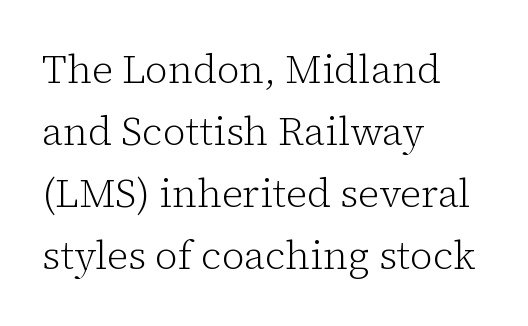
The image shows 39 px light serif type, upright; set left-aligned, normal line spacing (1.59x), normal letter spacing, not underlined; low stroke contrast and a medium x-height.
